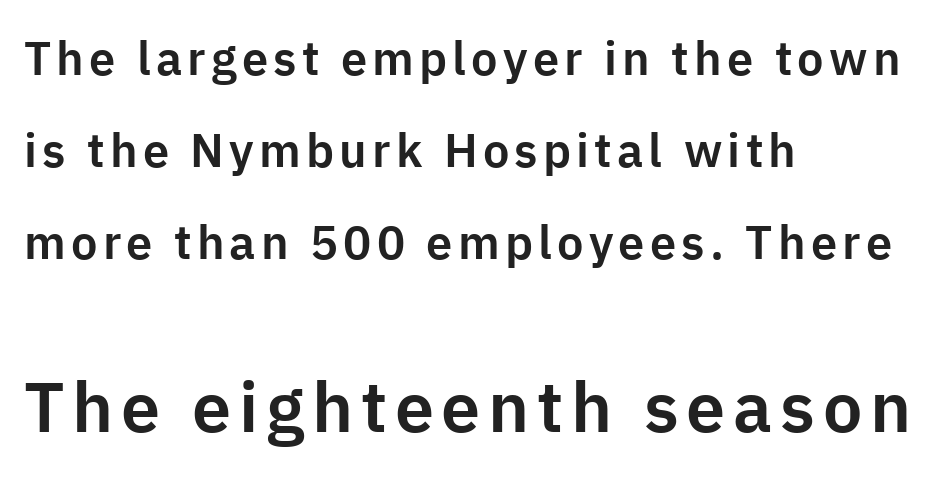
Ascenders rise straight up at ninety degrees. The rendering uses a large line-height, opening up the rows. This sample has the flowing, uneven cadence of proportional lettering. Unlike a traditional serif, this face leaves its strokes unadorned. The lower block of text is set noticeably larger than the block above it.
